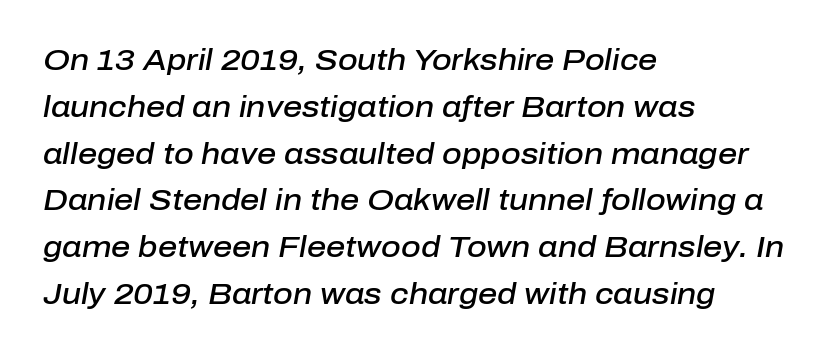
{"italic": "yes", "lean": "right", "slant_degrees": 10, "bold": "semi", "weight": "semibold", "width": "normal", "stroke_contrast": "low", "x_height": "medium", "monospaced": "no", "underline": "no", "align": "left", "line_spacing": "normal", "line_spacing_ratio": 1.56, "letter_spacing": "normal", "letter_spacing_em": 0.0, "glyph_px": 30}
